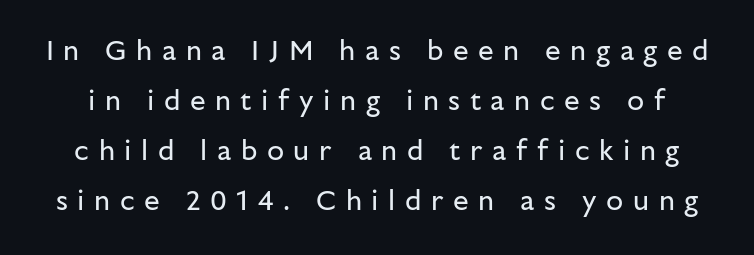
{"serif": "no", "italic": "no", "bold": "no", "weight": "regular", "width": "normal", "stroke_contrast": "low", "x_height": "medium", "monospaced": "no", "underline": "no", "line_spacing_ratio": 1.78, "letter_spacing": "wide", "letter_spacing_em": 0.34, "glyph_px": 28}
